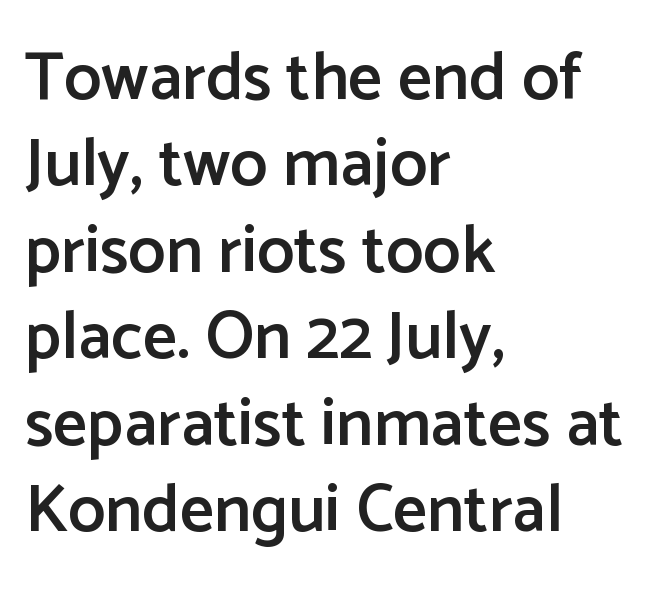
{"serif": "no", "italic": "no", "bold": "semi", "weight": "semibold", "width": "normal", "stroke_contrast": "low", "x_height": "medium", "monospaced": "no", "underline": "no", "align": "left", "line_spacing": "normal", "line_spacing_ratio": 1.29, "letter_spacing": "normal", "letter_spacing_em": 0.0, "glyph_px": 67}
